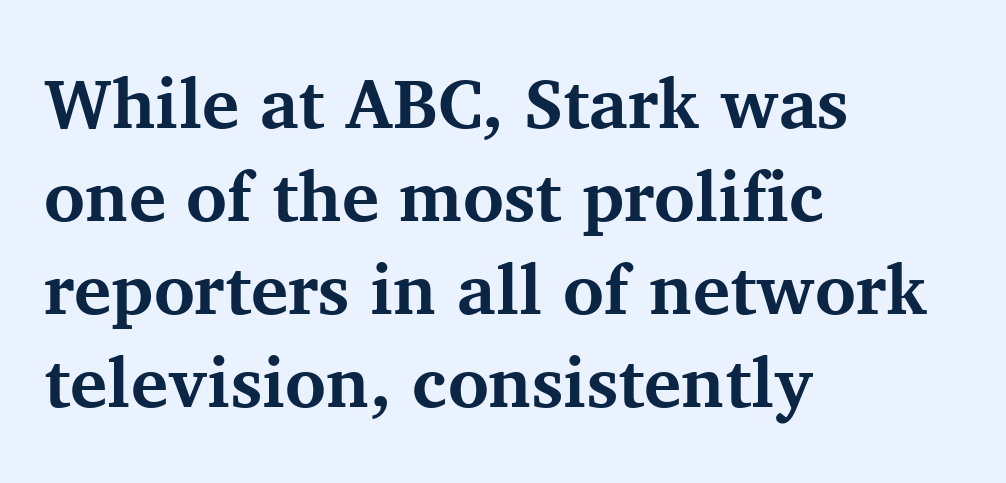
{"serif": "yes", "italic": "no", "bold": "yes", "weight": "bold", "width": "normal", "stroke_contrast": "medium", "x_height": "medium", "monospaced": "no", "underline": "no", "align": "left", "line_spacing": "normal", "line_spacing_ratio": 1.33, "letter_spacing": "normal", "letter_spacing_em": 0.0, "glyph_px": 70}
